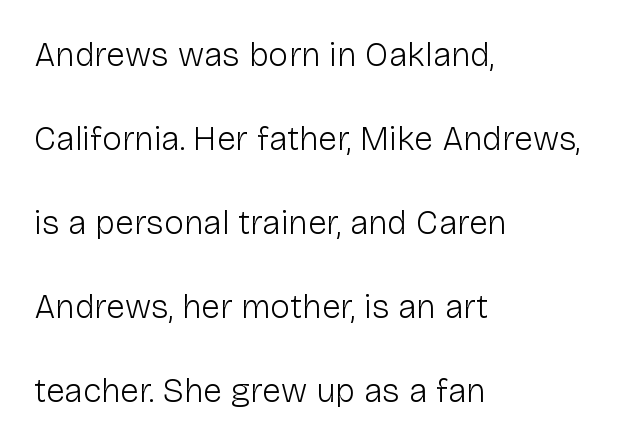
{"serif": "no", "italic": "no", "bold": "no", "weight": "light", "width": "normal", "stroke_contrast": "low", "x_height": "medium", "monospaced": "no", "underline": "no", "align": "left", "line_spacing": "loose", "line_spacing_ratio": 2.47, "letter_spacing": "normal", "letter_spacing_em": 0.0, "glyph_px": 34}
